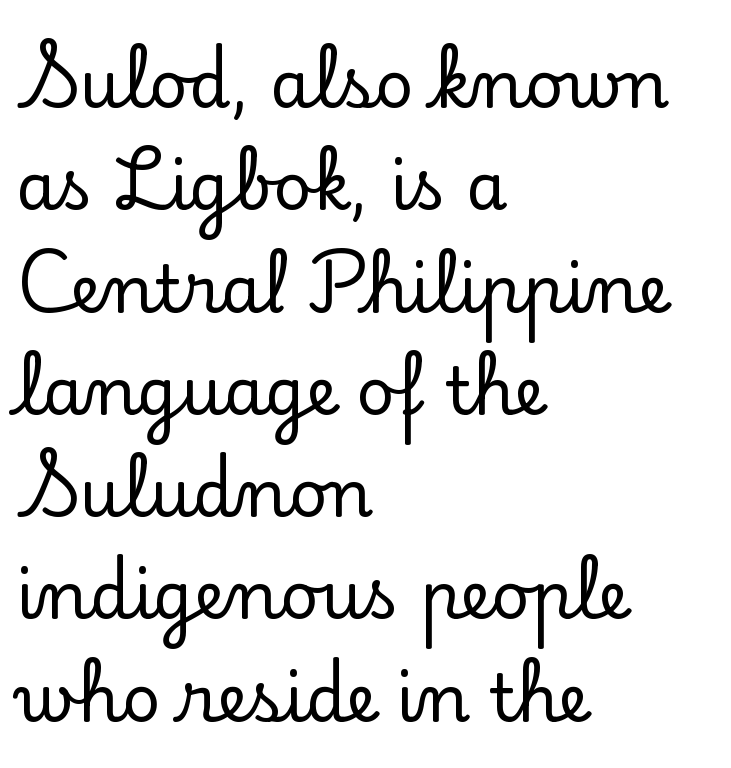
The image shows 66 px serif type, upright; set left-aligned, normal line spacing (1.55x), normal letter spacing, not underlined; low stroke contrast and a small x-height.
